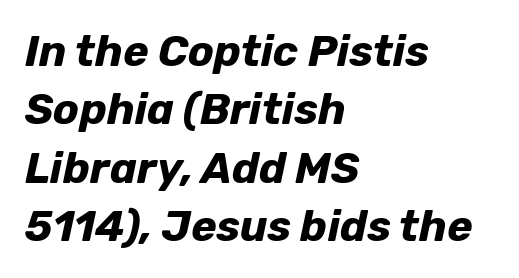
{"italic": "yes", "lean": "right", "slant_degrees": 12, "bold": "yes", "weight": "bold", "width": "normal", "stroke_contrast": "low", "x_height": "medium", "monospaced": "no", "underline": "no", "align": "left", "line_spacing": "normal", "line_spacing_ratio": 1.36, "letter_spacing": "normal", "letter_spacing_em": 0.0, "glyph_px": 43}
